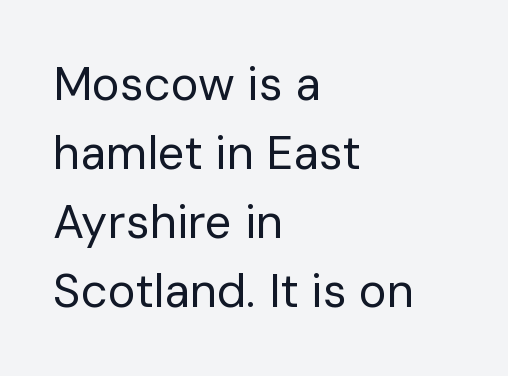
Leading: standard. Examine the stroke ends and you'll find no serifs. Spacing verdict: proportional, widths tailored to each character. Vertical strokes here are truly vertical. The lines are quadded left.
